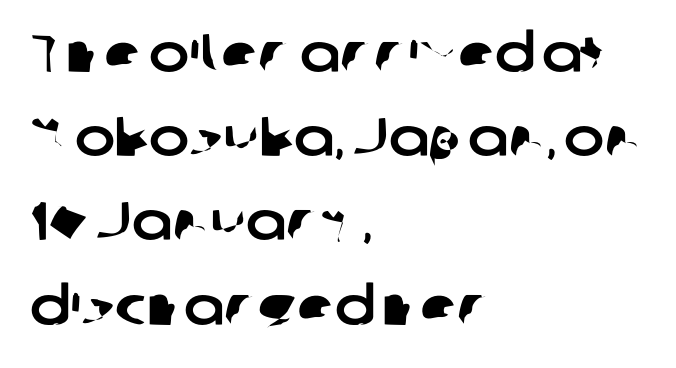
A typesetter would call this leading conventional body-copy spacing. Is this a fixed-width face? No — the glyphs have proportional, varying widths. Visually the block forms a straight wall on the left and a jagged coastline on the right. Underline: absent. The typeface chosen for these lines omits serifs. The letters sit at their default tracking, neither squeezed nor spread.
